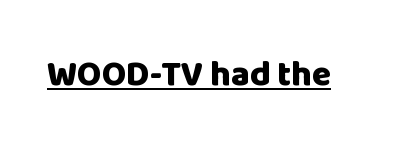
Words appear dense and cohesive because spacing is normal. What weight is shown? A full bold with thick strokes. Is this a fixed-width face? No — the glyphs have proportional, varying widths. The font's upright variant was chosen for this text. You can tell from the bare stems that sans-serif type was used.
